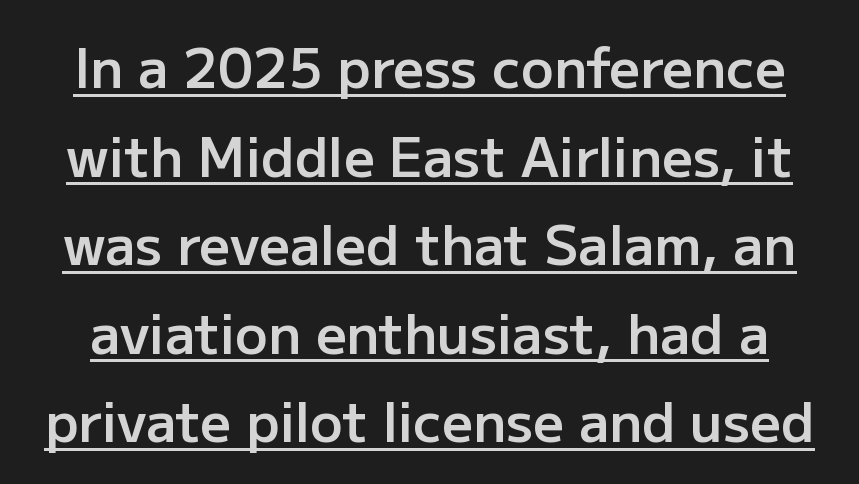
{"serif": "no", "italic": "no", "bold": "semi", "weight": "semibold", "width": "normal", "stroke_contrast": "low", "x_height": "medium", "monospaced": "no", "underline": "yes", "line_spacing": "normal", "line_spacing_ratio": 1.64, "letter_spacing": "normal", "letter_spacing_em": 0.0, "glyph_px": 54}
